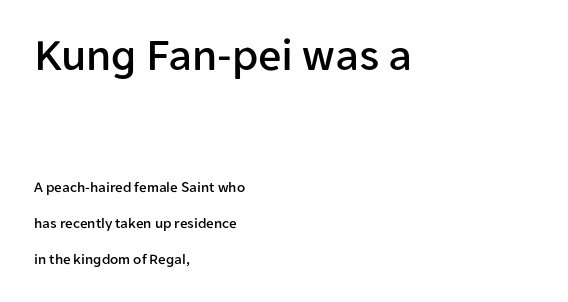
The image shows 46 px sans-serif type, upright; set left-aligned, loose line spacing (2.38x), normal letter spacing, not underlined; the first (top) block is 3.07x larger; low stroke contrast and a medium x-height.
